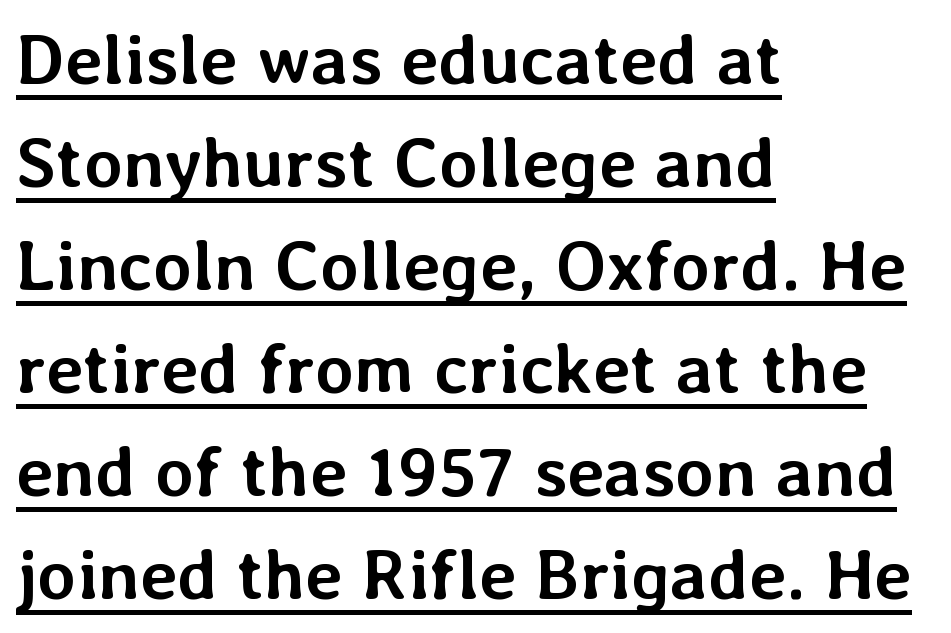
Q: Is the text bold? A: Yes.
Q: Is the text italic (slanted)? A: No, it is upright.
Q: Is the text underlined? A: Yes.
Q: How is the paragraph aligned? A: Left-aligned.
Q: Is the spacing between letters normal or unusually wide? A: Normal.
Q: Is the spacing between lines tight, normal or loose? A: Normal.
Q: Width (condensed, normal, or wide)? A: Normal.
Q: Stroke contrast? A: Low.
Q: x-height? A: Medium.
Q: Monospaced? A: No.
